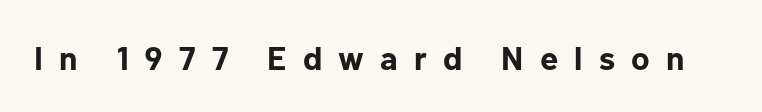
Q: Is the text bold? A: Yes.
Q: Is the text italic (slanted)? A: No, it is upright.
Q: Is the typeface a serif or a sans-serif typeface? A: Sans-serif.
Q: Is the text underlined? A: No.
Q: Is the spacing between letters normal or unusually wide? A: Unusually wide.
Q: Width (condensed, normal, or wide)? A: Normal.
Q: Stroke contrast? A: Low.
Q: x-height? A: Medium.
Q: Monospaced? A: No.
